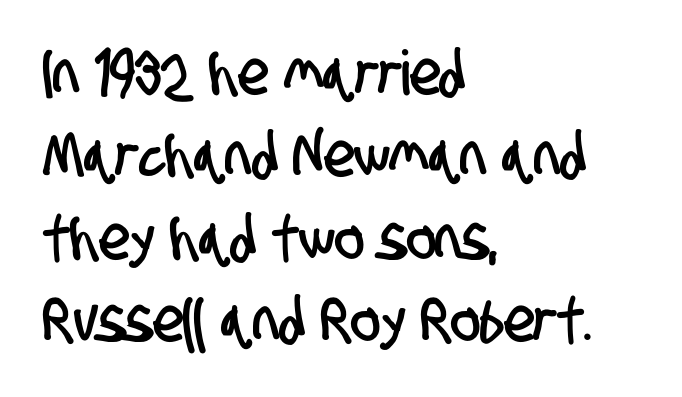
No word sits above an underline. Note the varied advance widths — an 'i' is clearly narrower than an 'm'. The gaps between neighbouring characters are ordinary and unremarkable. Typeset ragged right — the left edge is the straight one.
